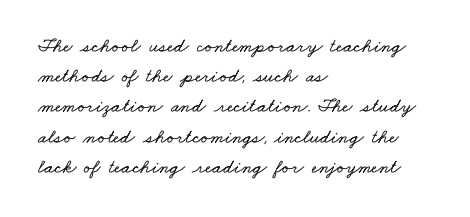
Q: Is the text underlined? A: No.
Q: How is the paragraph aligned? A: Left-aligned.
Q: Is the spacing between letters normal or unusually wide? A: Normal.
Q: Is the spacing between lines tight, normal or loose? A: Normal.
